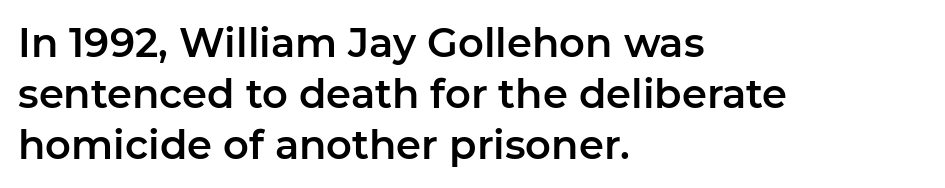
Q: Is the text italic (slanted)? A: No, it is upright.
Q: Is the typeface a serif or a sans-serif typeface? A: Sans-serif.
Q: Is the text underlined? A: No.
Q: How is the paragraph aligned? A: Left-aligned.
Q: Is the spacing between letters normal or unusually wide? A: Normal.
Q: Is the spacing between lines tight, normal or loose? A: Normal.
Q: Width (condensed, normal, or wide)? A: Normal.
Q: Stroke contrast? A: Low.
Q: x-height? A: Medium.
Q: Monospaced? A: No.
